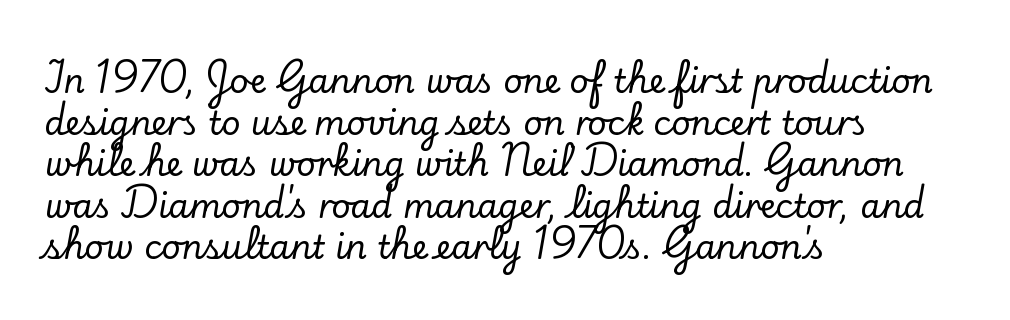
{"serif": "yes", "width": "normal", "stroke_contrast": "low", "x_height": "small", "monospaced": "no", "underline": "no", "align": "left", "line_spacing": "normal", "line_spacing_ratio": 1.26, "letter_spacing": "normal", "letter_spacing_em": 0.0, "glyph_px": 33}
